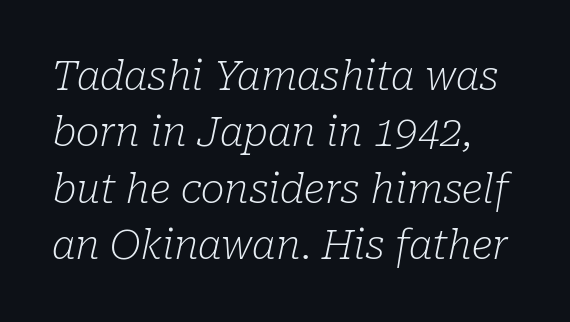
Looks like regular typesetting: each glyph gets only the width it needs. This reads as an unemphasized weight, regular at the heaviest. Summary of vertical rhythm: regular, with standard interline spacing. Has an underline been added? It has not. The glyphs in this specimen are seriffed. The face used here is rendered with its standard letterfit.
